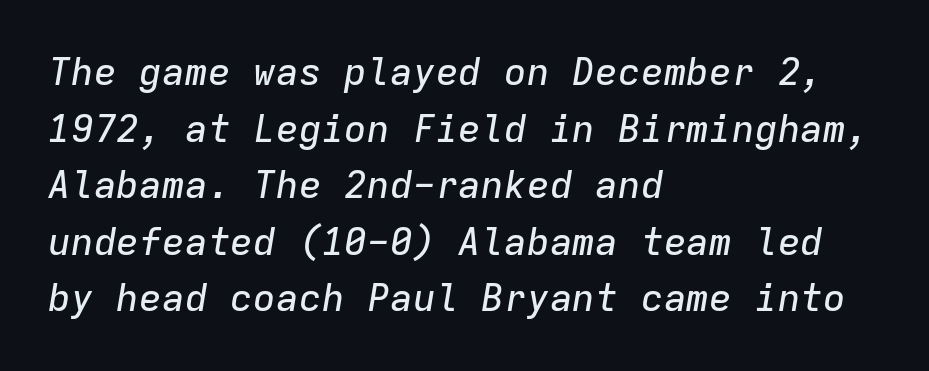
The lines in this sample share a left origin and differ only in where they stop. This sample has the even, mechanical cadence of fixed-width lettering. There's an unmistakable incline to the writing here. Type without underlining.
